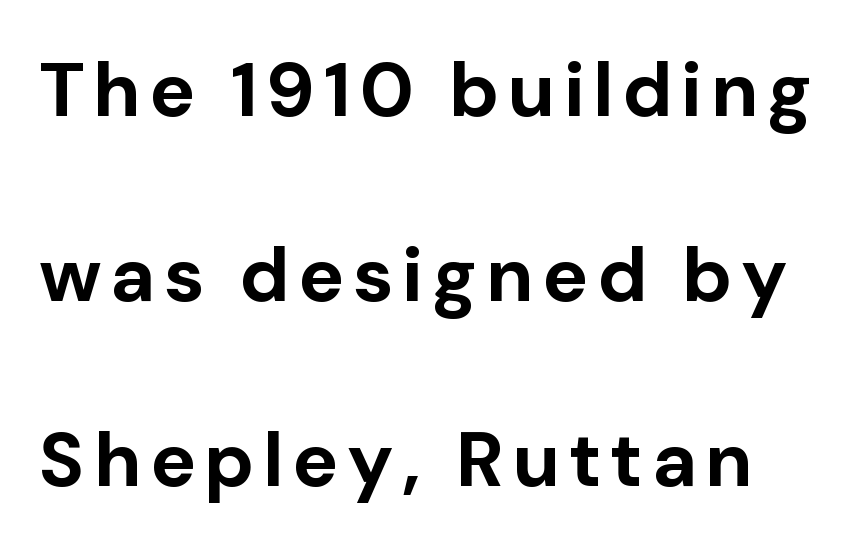
Q: Is the text bold? A: Yes.
Q: Is the text italic (slanted)? A: No, it is upright.
Q: Is the typeface a serif or a sans-serif typeface? A: Sans-serif.
Q: Is the text underlined? A: No.
Q: Is the spacing between lines tight, normal or loose? A: Loose.
Q: Width (condensed, normal, or wide)? A: Normal.
Q: Stroke contrast? A: Low.
Q: x-height? A: Medium.
Q: Monospaced? A: No.
